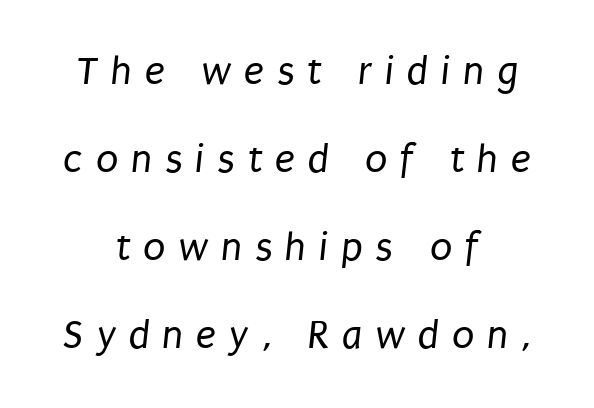
Q: Is the text bold? A: No.
Q: Is the typeface a serif or a sans-serif typeface? A: Sans-serif.
Q: Is the text underlined? A: No.
Q: How is the paragraph aligned? A: Centered.
Q: Is the spacing between letters normal or unusually wide? A: Unusually wide.
Q: Is the spacing between lines tight, normal or loose? A: Loose.
Q: Width (condensed, normal, or wide)? A: Condensed.
Q: Stroke contrast? A: Low.
Q: x-height? A: Large.
Q: Monospaced? A: No.
